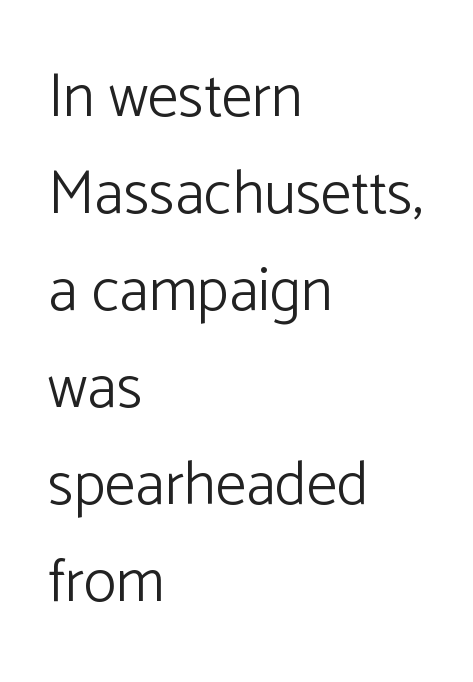
{"serif": "no", "italic": "no", "bold": "no", "weight": "light", "width": "normal", "stroke_contrast": "low", "x_height": "medium", "monospaced": "no", "underline": "no", "align": "left", "line_spacing": "normal", "line_spacing_ratio": 1.59, "letter_spacing": "normal", "letter_spacing_em": 0.0, "glyph_px": 61}
